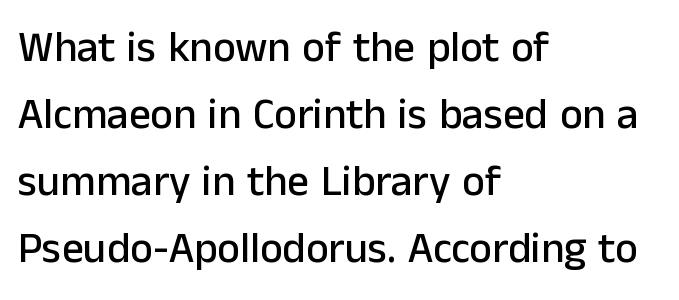
{"serif": "no", "italic": "no", "width": "normal", "stroke_contrast": "low", "x_height": "medium", "monospaced": "no", "underline": "no", "align": "left", "line_spacing": "normal", "line_spacing_ratio": 1.56, "letter_spacing": "normal", "letter_spacing_em": 0.0, "glyph_px": 43}
